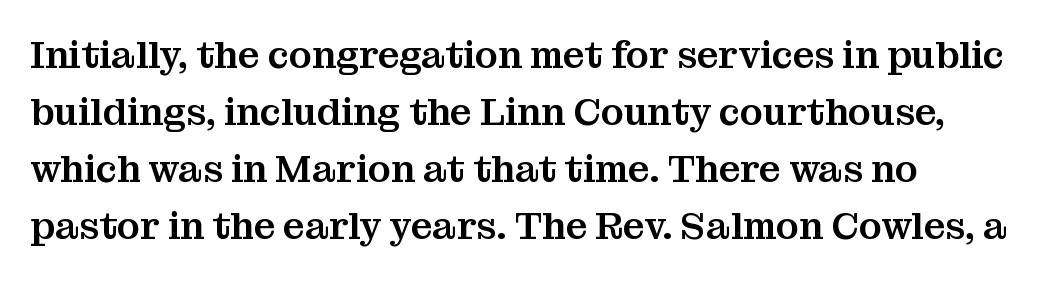
Characters follow at the spacing the type designer built in. Bare-footed words on every line. Successive baselines arrive at the customary interval. Are there feet on the stems? There are — it's a serif. Do the letters lean? They stand straight.
